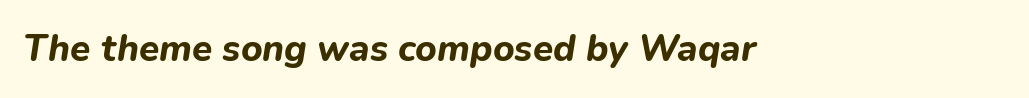
Q: Is the text bold? A: Yes.
Q: Is the text italic (slanted)? A: Yes, it leans right by about 9 degrees.
Q: Is the text underlined? A: No.
Q: How is the paragraph aligned? A: Left-aligned.
Q: Is the spacing between letters normal or unusually wide? A: Normal.
Q: Width (condensed, normal, or wide)? A: Normal.
Q: Stroke contrast? A: Low.
Q: x-height? A: Medium.
Q: Monospaced? A: No.
